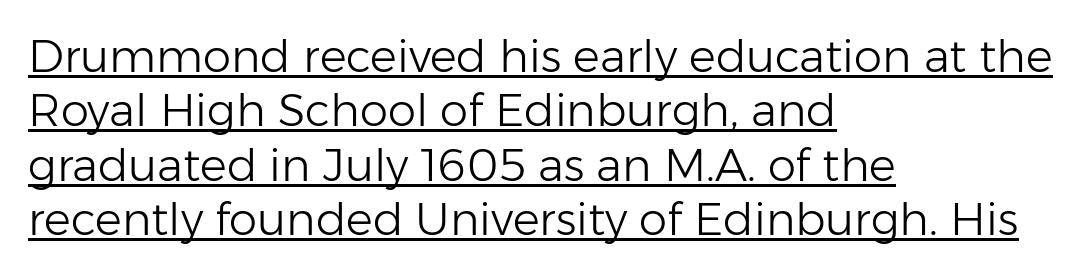
Q: Is the text bold? A: No.
Q: Is the text italic (slanted)? A: No, it is upright.
Q: Is the typeface a serif or a sans-serif typeface? A: Sans-serif.
Q: Is the text underlined? A: Yes.
Q: How is the paragraph aligned? A: Left-aligned.
Q: Is the spacing between letters normal or unusually wide? A: Normal.
Q: Width (condensed, normal, or wide)? A: Normal.
Q: Stroke contrast? A: Low.
Q: x-height? A: Medium.
Q: Monospaced? A: No.
